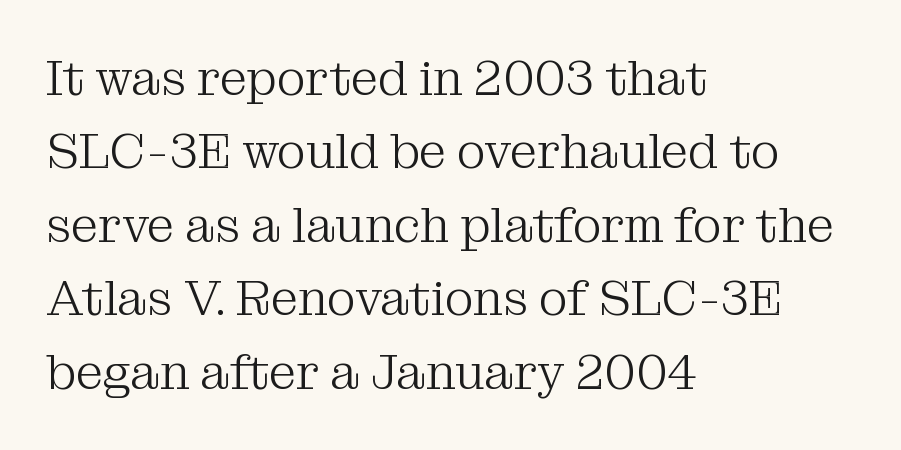
{"serif": "yes", "italic": "no", "bold": "no", "weight": "light", "width": "normal", "stroke_contrast": "medium", "x_height": "medium", "monospaced": "no", "underline": "no", "align": "left", "line_spacing": "normal", "line_spacing_ratio": 1.5, "letter_spacing": "normal", "letter_spacing_em": 0.0, "glyph_px": 49}
